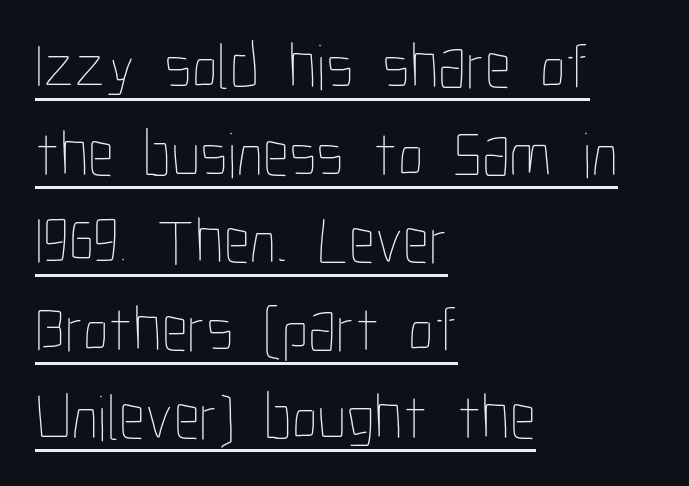
Q: Is the text bold? A: No.
Q: Is the text italic (slanted)? A: No, it is upright.
Q: Is the text underlined? A: Yes.
Q: How is the paragraph aligned? A: Left-aligned.
Q: Is the spacing between letters normal or unusually wide? A: Normal.
Q: Is the spacing between lines tight, normal or loose? A: Normal.
Q: Width (condensed, normal, or wide)? A: Condensed.
Q: Stroke contrast? A: Low.
Q: x-height? A: Medium.
Q: Monospaced? A: No.
